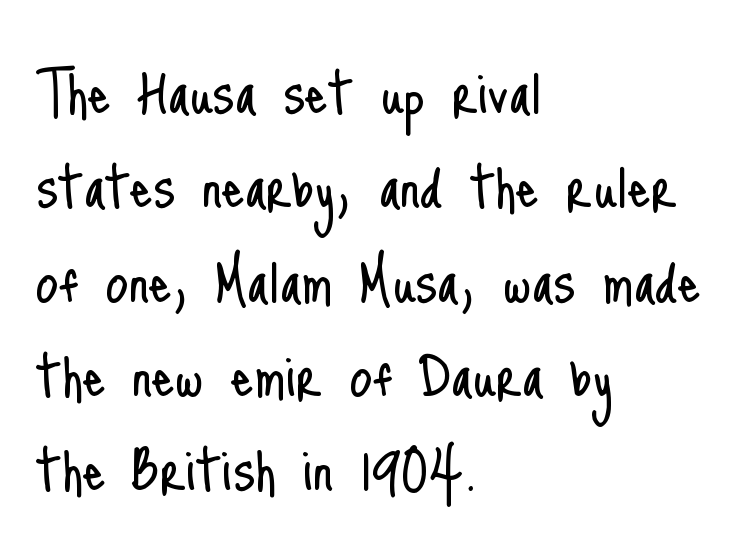
{"serif": "no", "italic": "no", "bold": "no", "weight": "light", "width": "condensed", "stroke_contrast": "low", "x_height": "small", "monospaced": "no", "underline": "no", "align": "left", "line_spacing": "normal", "line_spacing_ratio": 1.31, "letter_spacing": "normal", "letter_spacing_em": 0.0, "glyph_px": 72}
